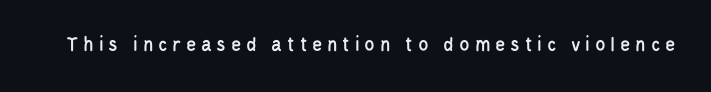
The image shows 21 px text type, upright; set unusually wide letter spacing (+0.23 em), not underlined.
